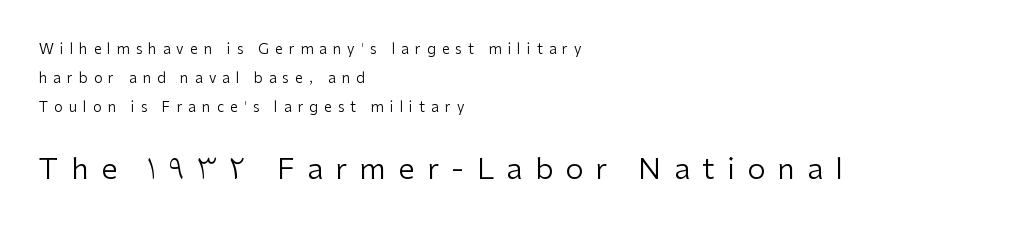
The letters stand upright; this is a roman face. Which margin do the lines hug? The left one — the right edge is uneven. Serifs: no, the terminals of the letterforms are clean. Honestly, the letter spacing is so wide it's the main thing you notice. Compare the two chunks: the lower has the greater cap height. Here the designer chose a conventional face with non-uniform glyph widths.
